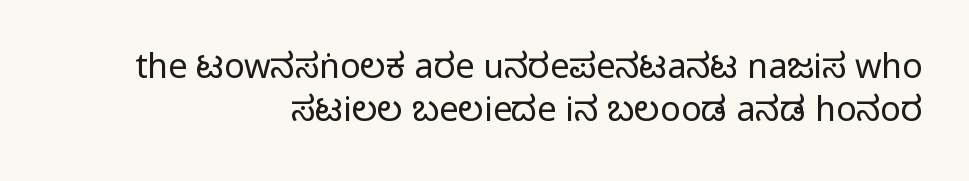
Q: Is the text bold? A: No.
Q: Is the text italic (slanted)? A: No, it is upright.
Q: Is the typeface a serif or a sans-serif typeface? A: Sans-serif.
Q: Is the text underlined? A: No.
Q: How is the paragraph aligned? A: Right-aligned.
Q: Is the spacing between letters normal or unusually wide? A: Normal.
Q: Is the spacing between lines tight, normal or loose? A: Normal.
Q: Width (condensed, normal, or wide)? A: Condensed.
Q: Stroke contrast? A: Low.
Q: x-height? A: Large.
Q: Monospaced? A: No.
